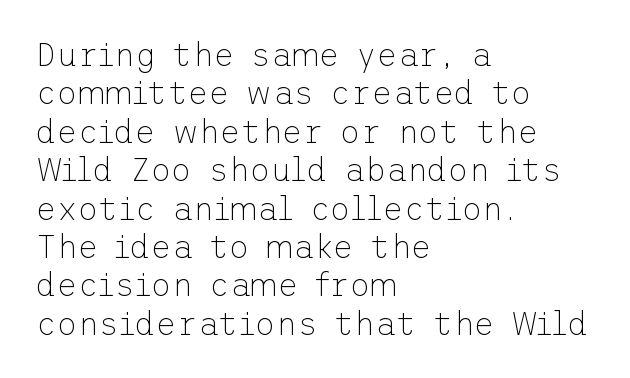
Q: Is the text bold? A: No.
Q: Is the text italic (slanted)? A: No, it is upright.
Q: Is the typeface a serif or a sans-serif typeface? A: Sans-serif.
Q: Is the text underlined? A: No.
Q: How is the paragraph aligned? A: Left-aligned.
Q: Is the spacing between letters normal or unusually wide? A: Normal.
Q: Width (condensed, normal, or wide)? A: Normal.
Q: Stroke contrast? A: Low.
Q: x-height? A: Medium.
